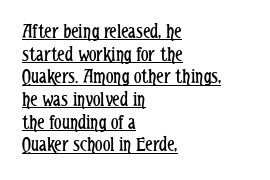
Q: Is the text bold? A: No.
Q: Is the text italic (slanted)? A: No, it is upright.
Q: Is the text underlined? A: Yes.
Q: How is the paragraph aligned? A: Left-aligned.
Q: Is the spacing between letters normal or unusually wide? A: Normal.
Q: Is the spacing between lines tight, normal or loose? A: Tight.
